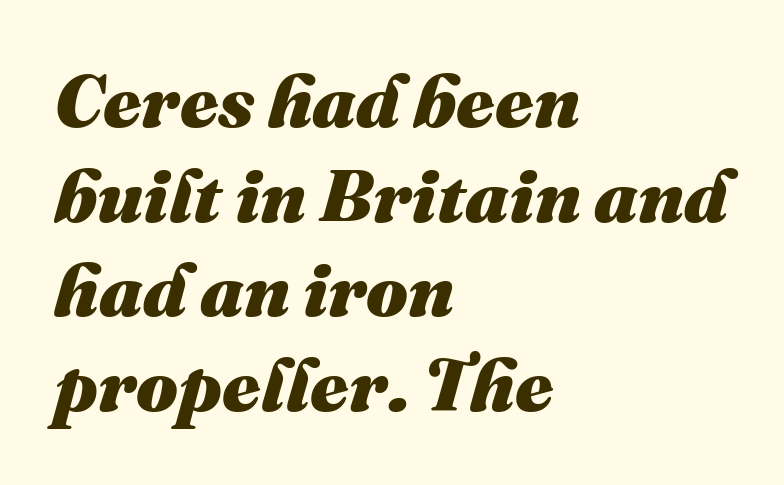
{"italic": "yes", "lean": "right", "slant_degrees": 16, "bold": "yes", "weight": "heavy", "width": "normal", "stroke_contrast": "medium", "x_height": "medium", "monospaced": "no", "underline": "no", "align": "left", "line_spacing": "normal", "line_spacing_ratio": 1.28, "letter_spacing": "normal", "letter_spacing_em": 0.0, "glyph_px": 74}
